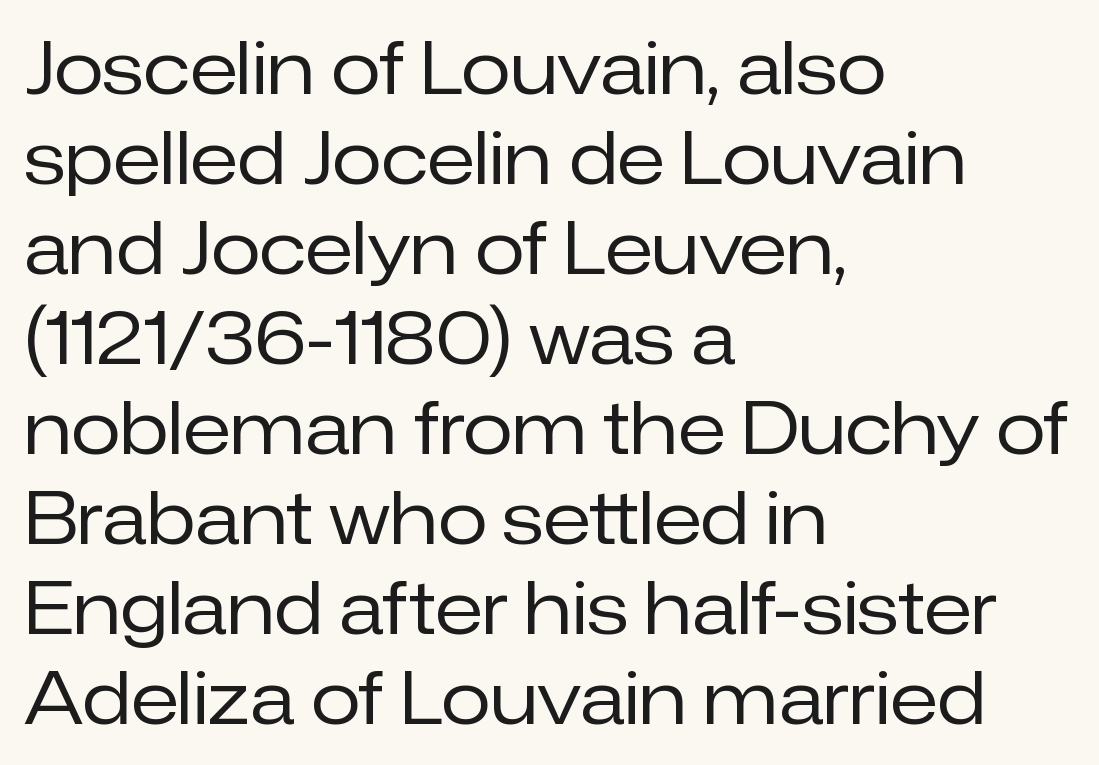
Q: Is the text bold? A: No.
Q: Is the text italic (slanted)? A: No, it is upright.
Q: Is the typeface a serif or a sans-serif typeface? A: Sans-serif.
Q: Is the text underlined? A: No.
Q: How is the paragraph aligned? A: Left-aligned.
Q: Is the spacing between letters normal or unusually wide? A: Normal.
Q: Is the spacing between lines tight, normal or loose? A: Normal.
Q: Width (condensed, normal, or wide)? A: Normal.
Q: Stroke contrast? A: Low.
Q: x-height? A: Medium.
Q: Monospaced? A: No.
